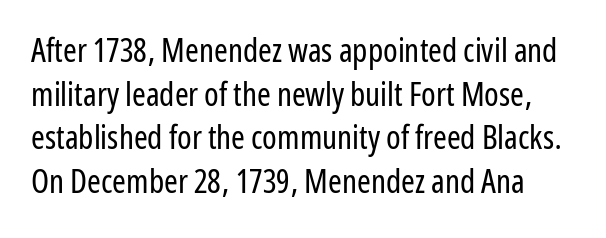
The image shows 33 px regular-weight, condensed sans-serif type, upright; set normal line spacing (1.32x), normal letter spacing, not underlined; low stroke contrast and a medium x-height.
